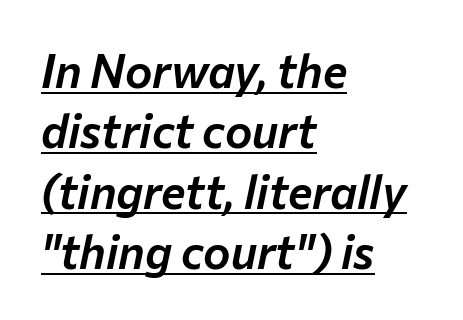
The image shows 46 px text type, italic (leaning right); set left-aligned, normal line spacing (1.31x), normal letter spacing, underlined; low stroke contrast and a medium x-height.
